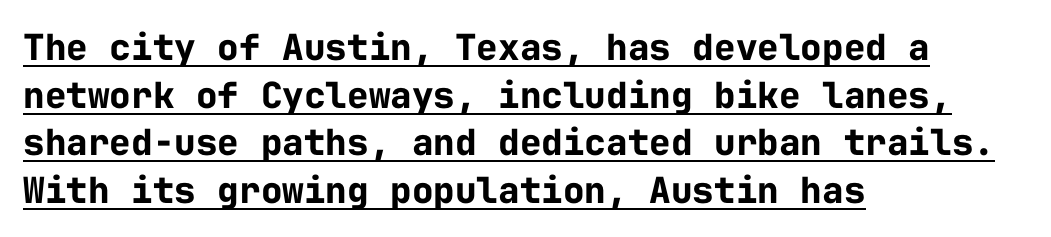
The image shows 36 px bold sans-serif type, upright, monospaced; set left-aligned, normal line spacing (1.32x), normal letter spacing, underlined; low stroke contrast and a medium x-height.
